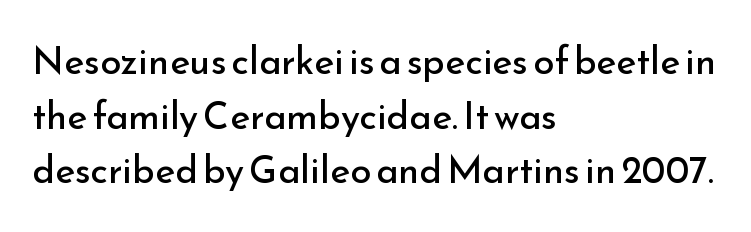
{"serif": "no", "italic": "no", "bold": "no", "weight": "regular", "width": "normal", "stroke_contrast": "low", "x_height": "small", "monospaced": "no", "underline": "no", "align": "left", "line_spacing": "normal", "line_spacing_ratio": 1.44, "letter_spacing": "normal", "letter_spacing_em": 0.0, "glyph_px": 38}
